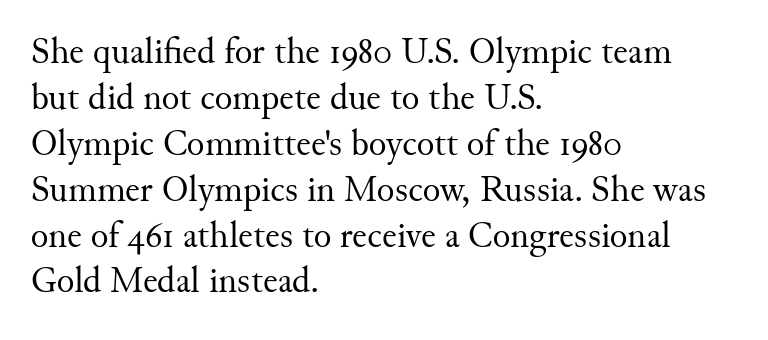
Visually the block forms a straight wall on the left and a jagged coastline on the right. Does the type have serifs? Yes, each stem ends in a small foot. Glyph-to-glyph distance matches everyday printed text. Descender tails drop into unmarked territory.
